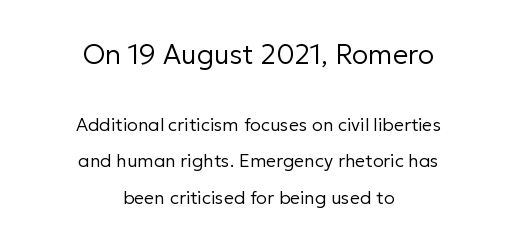
The image shows 27 px text type, upright; set centered, loose line spacing (2.02x), normal letter spacing, not underlined; the first (top) block is 1.5x larger.
